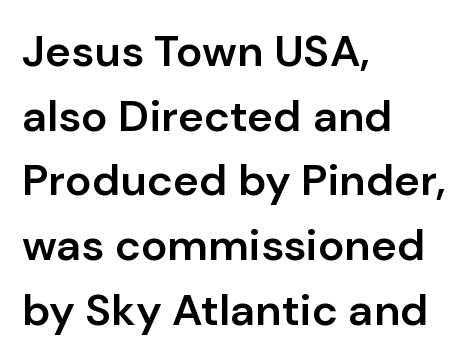
Layout note: lines flush left. Descender tails drop into unmarked territory. Normally led — the rows are evenly, conventionally spaced. Nobody touched the tracking dial on this one. Character widths vary here, with narrow letters taking less room than wide ones. Students, this is semibold: more ink than regular, less than bold.
